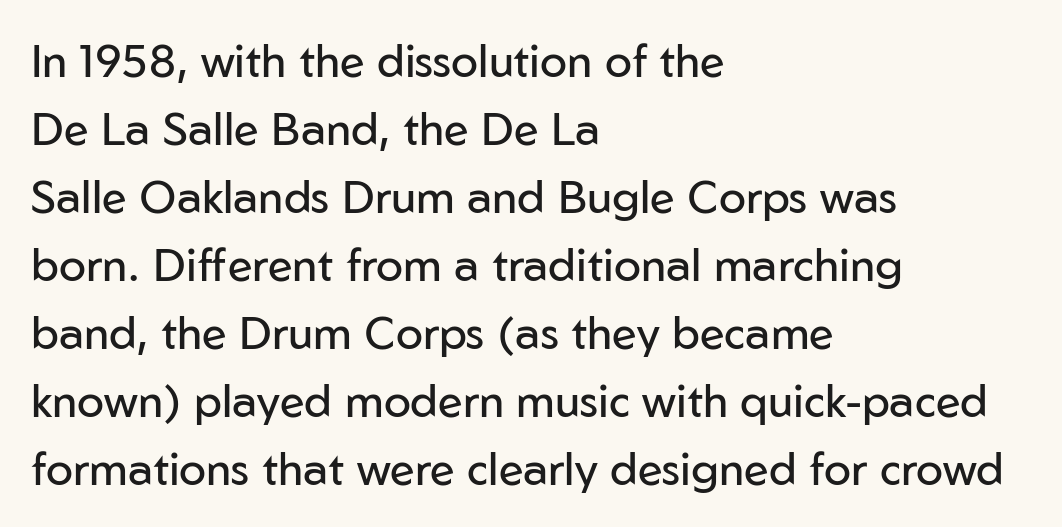
The image shows 45 px regular-weight sans-serif type, upright; set left-aligned, normal line spacing (1.51x), normal letter spacing, not underlined; low stroke contrast and a medium x-height.
